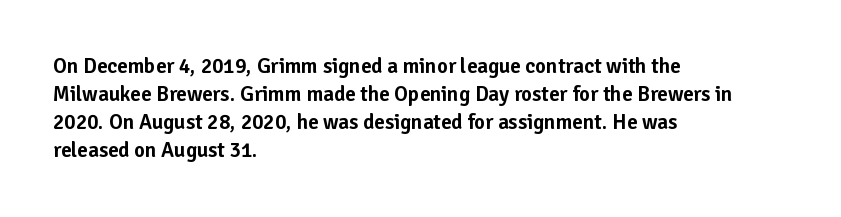
The image shows 21 px text type, upright; set left-aligned, normal line spacing (1.33x), normal letter spacing, not underlined.
